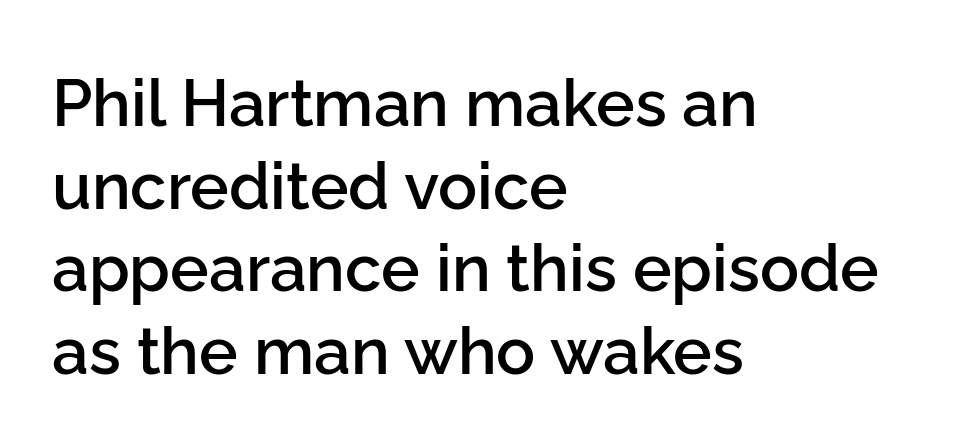
{"serif": "no", "italic": "no", "bold": "semi", "weight": "semibold", "width": "normal", "stroke_contrast": "low", "x_height": "medium", "monospaced": "no", "underline": "no", "align": "left", "line_spacing": "normal", "line_spacing_ratio": 1.27, "letter_spacing": "normal", "letter_spacing_em": 0.0, "glyph_px": 65}
